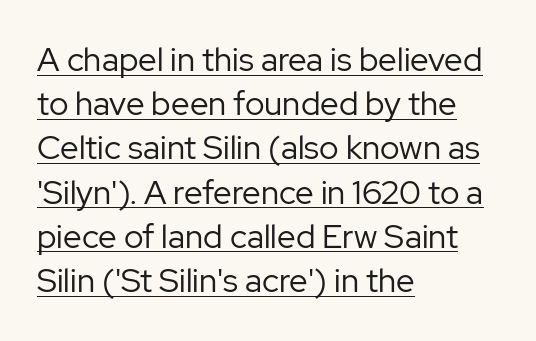
{"serif": "no", "italic": "no", "bold": "no", "weight": "regular", "width": "normal", "stroke_contrast": "low", "x_height": "medium", "monospaced": "no", "underline": "yes", "align": "left", "line_spacing": "normal", "line_spacing_ratio": 1.34, "letter_spacing": "normal", "letter_spacing_em": 0.0, "glyph_px": 33}
